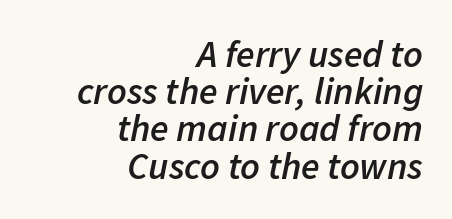
Q: Is the text bold? A: Semi-bold.
Q: Is the text italic (slanted)? A: Yes, it leans right by about 11 degrees.
Q: Is the text underlined? A: No.
Q: How is the paragraph aligned? A: Right-aligned.
Q: Is the spacing between letters normal or unusually wide? A: Normal.
Q: Is the spacing between lines tight, normal or loose? A: Tight.
Q: Width (condensed, normal, or wide)? A: Normal.
Q: Stroke contrast? A: Low.
Q: x-height? A: Medium.
Q: Monospaced? A: No.
